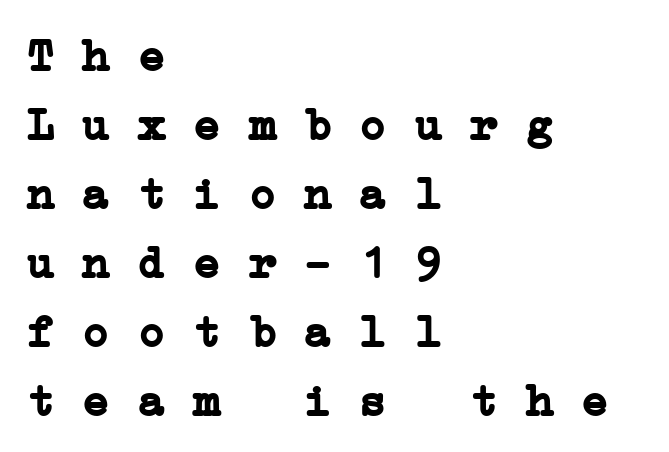
Characters follow at the spacing the type designer built in. Every row of glyphs begins at an identical x-position on the left. Unlike a clean sans, this face finishes its strokes with serifs. Each letter, wide or thin by design, is forced into the same width here. Compared with an ordinary text face, these strokes are far heavier — a full bold.
